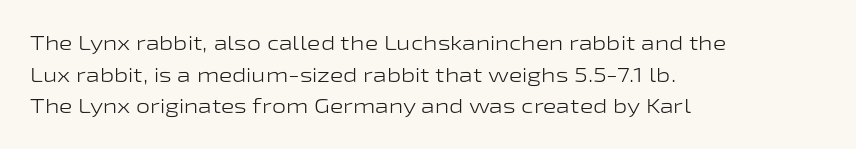
Teacher's note: observe the even left margin — that is flush-left alignment. The passage shown is not underscored anywhere. The rendering uses a moderate line-height, typical for paragraphs. Ascenders rise straight up at ninety degrees. Nobody touched the tracking dial on this one.
